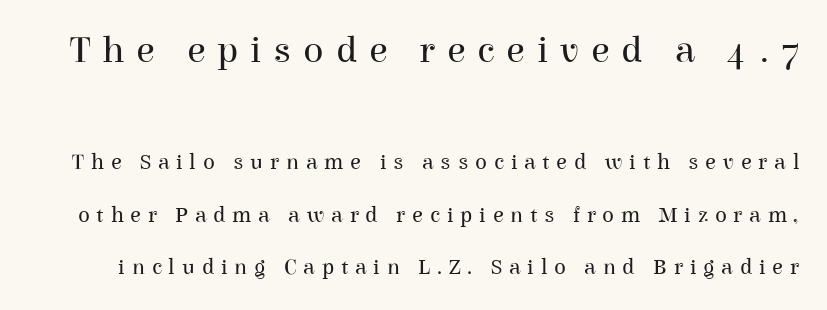
Each stroke keeps to a modest, everyday thickness or less. Small tapered or slab feet sit at the stroke ends, so this counts as serif. Ordinary non-slanted type is in use. Honestly, the rows look like they've been pulled way apart.
